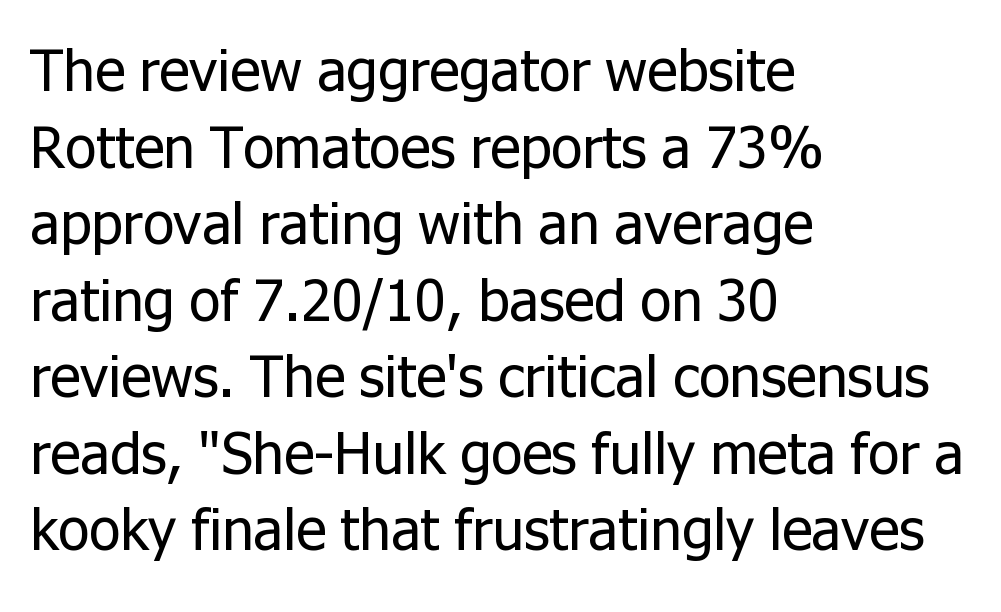
The image shows 58 px regular-weight sans-serif type, upright; set left-aligned, normal line spacing (1.32x), normal letter spacing, not underlined; low stroke contrast and a medium x-height.
